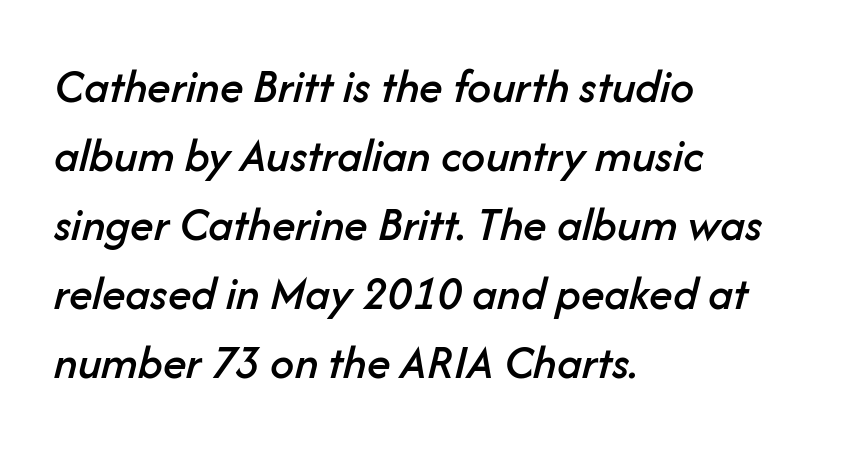
This rendering leaves character spacing at its baseline value. The paragraph shown leans on its left margin. When letters slant like this, we call the style italic. The vertical gap from one line to the next is medium.
